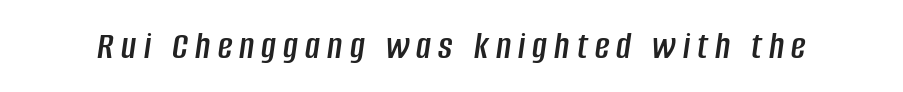
Emphasis-style slanted type is in use. Nobody drew a line under any word here. The rendering uses natural spacing where letterforms have individual widths.
